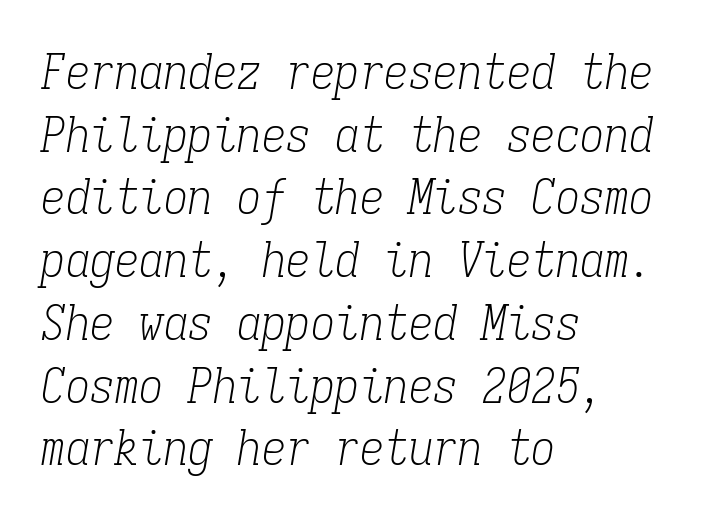
{"serif": "yes", "italic": "yes", "lean": "right", "slant_degrees": 9, "bold": "no", "weight": "light", "width": "condensed", "stroke_contrast": "low", "x_height": "medium", "monospaced": "yes", "underline": "no", "align": "left", "line_spacing": "normal", "line_spacing_ratio": 1.28, "letter_spacing": "normal", "letter_spacing_em": 0.0, "glyph_px": 49}
